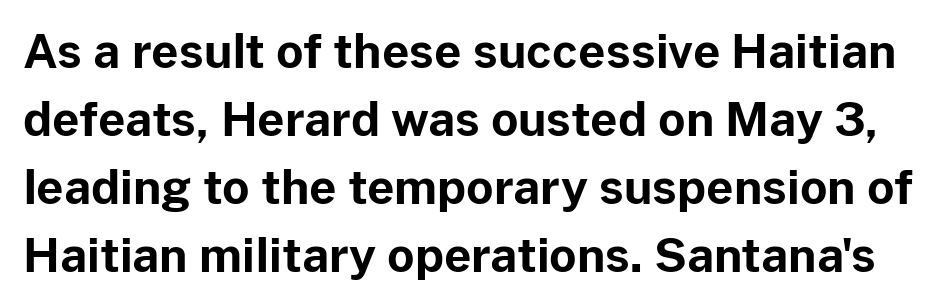
The image shows 47 px bold sans-serif type, upright; set normal line spacing (1.45x), normal letter spacing, not underlined; low stroke contrast and a medium x-height.
